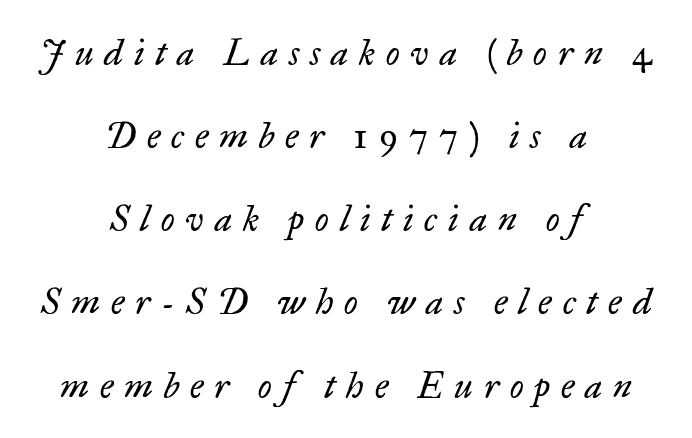
The image shows 36 px regular-weight serif type, italic (leaning right); set centered, loose line spacing (2.31x), unusually wide letter spacing (+0.3 em), not underlined; low stroke contrast and a small x-height.
